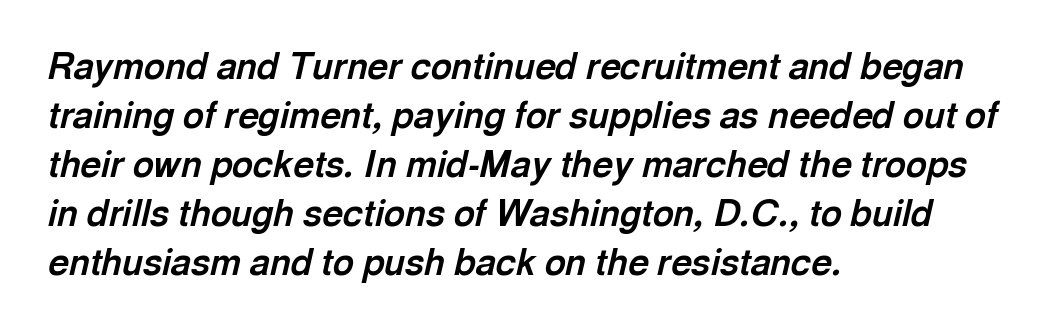
Q: Is the text bold? A: Yes.
Q: Is the text italic (slanted)? A: Yes, it leans right by about 13 degrees.
Q: Is the text underlined? A: No.
Q: How is the paragraph aligned? A: Left-aligned.
Q: Is the spacing between letters normal or unusually wide? A: Normal.
Q: Is the spacing between lines tight, normal or loose? A: Normal.
Q: Width (condensed, normal, or wide)? A: Normal.
Q: x-height? A: Medium.
Q: Monospaced? A: No.
